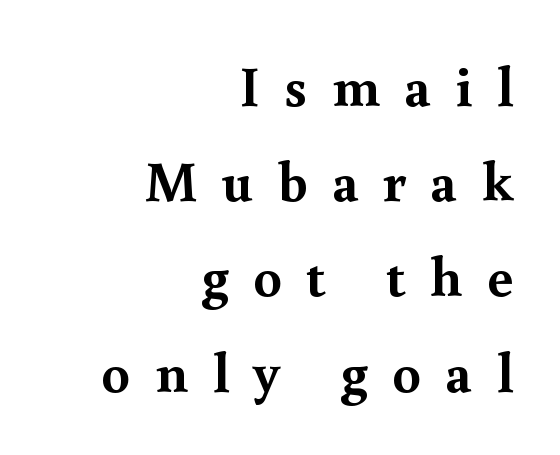
The image shows 57 px semibold serif type, upright; set right-aligned, normal line spacing (1.67x), unusually wide letter spacing (+0.43 em), not underlined; a small x-height.
